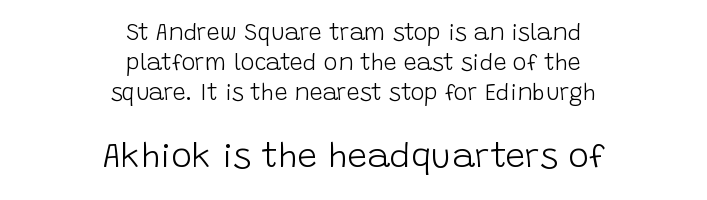
{"serif": "no", "italic": "no", "bold": "no", "weight": "light", "width": "normal", "stroke_contrast": "low", "x_height": "large", "monospaced": "no", "underline": "no", "align": "center", "line_spacing": "normal", "line_spacing_ratio": 1.3, "letter_spacing": "normal", "letter_spacing_em": 0.0, "larger_block": "second", "size_ratio": 1.52, "glyph_px": 35}
